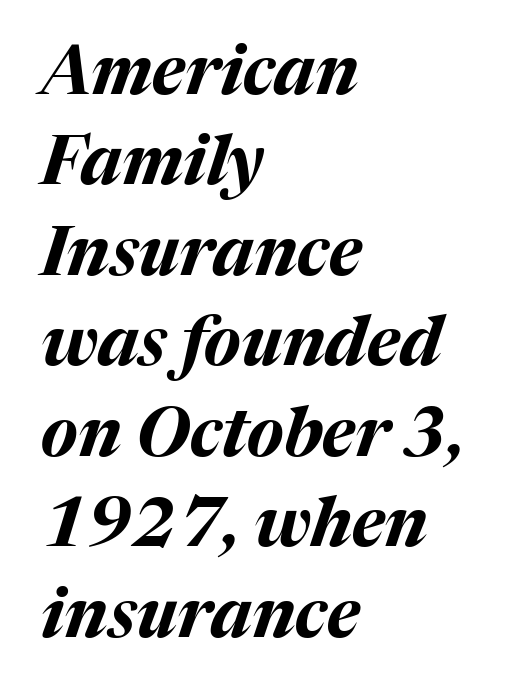
{"italic": "yes", "lean": "right", "slant_degrees": 17, "bold": "yes", "weight": "bold", "width": "normal", "stroke_contrast": "medium", "x_height": "medium", "monospaced": "no", "underline": "no", "align": "left", "line_spacing": "normal", "line_spacing_ratio": 1.33, "letter_spacing": "normal", "letter_spacing_em": 0.0, "glyph_px": 68}
